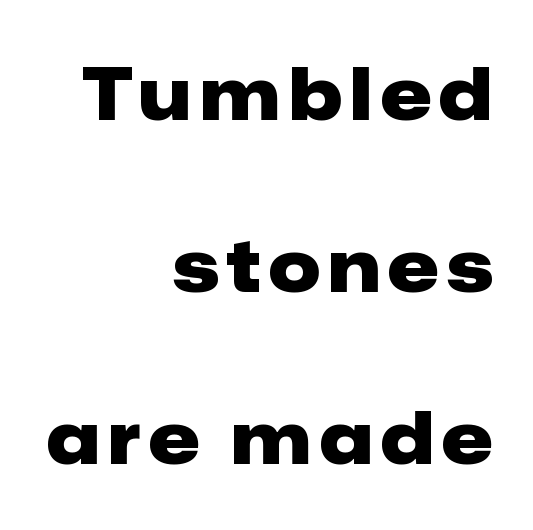
The image shows 72 px heavy sans-serif type, upright; set right-aligned, loose line spacing (2.39x), not underlined; low stroke contrast and a medium x-height.
